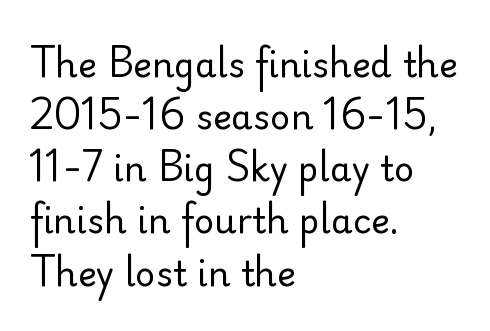
Nobody drew a line under any word here. A quiet, ordinary-to-light weight characterises the typeface. These lines are rendered in a variable-pitch font. You can tell from the bare stems that sans-serif type was used. The gaps between neighbouring characters are ordinary and unremarkable.
